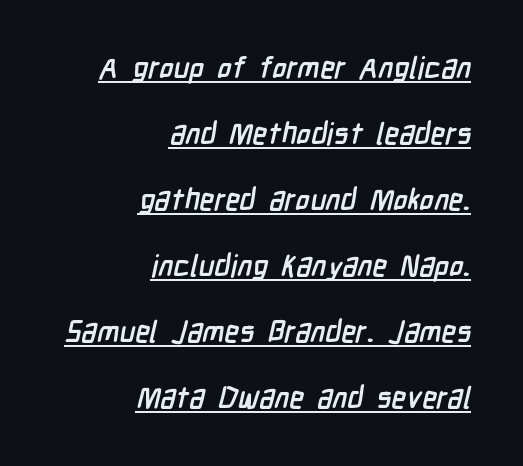
Q: Is the text bold? A: Yes.
Q: Is the typeface a serif or a sans-serif typeface? A: Sans-serif.
Q: Is the text underlined? A: Yes.
Q: How is the paragraph aligned? A: Right-aligned.
Q: Is the spacing between letters normal or unusually wide? A: Normal.
Q: Is the spacing between lines tight, normal or loose? A: Loose.
Q: Width (condensed, normal, or wide)? A: Condensed.
Q: Stroke contrast? A: Low.
Q: x-height? A: Medium.
Q: Monospaced? A: No.
